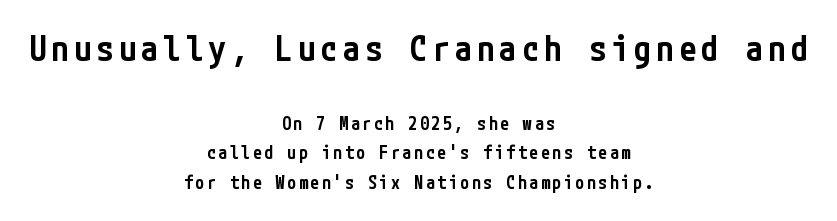
Nope, no serifs anywhere on these letters. The emphasis by scale lands on block number one, above. Quick note: not italic, upright. This is the in-between weight designers call semibold or demi.
